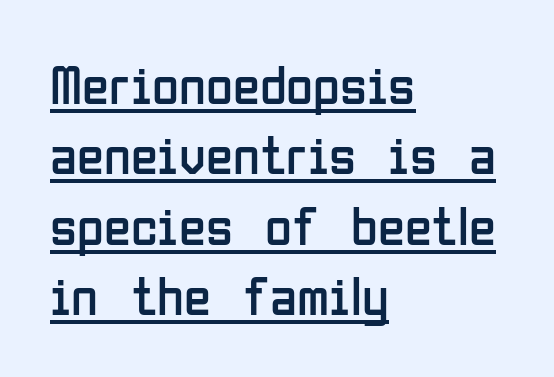
{"serif": "no", "italic": "no", "bold": "no", "weight": "regular", "width": "condensed", "stroke_contrast": "low", "x_height": "medium", "monospaced": "no", "underline": "yes", "align": "left", "line_spacing": "normal", "line_spacing_ratio": 1.28, "letter_spacing": "normal", "letter_spacing_em": 0.0, "glyph_px": 55}
